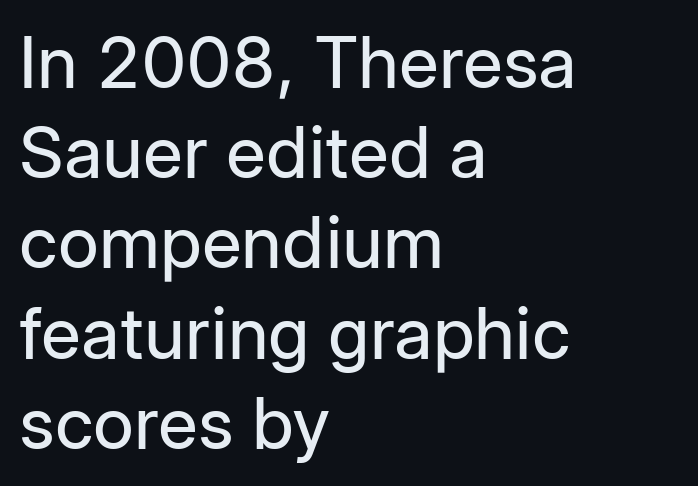
{"serif": "no", "italic": "no", "bold": "no", "weight": "regular", "width": "normal", "stroke_contrast": "low", "x_height": "medium", "monospaced": "no", "underline": "no", "align": "left", "line_spacing": "normal", "line_spacing_ratio": 1.27, "letter_spacing": "normal", "letter_spacing_em": 0.0, "glyph_px": 71}
